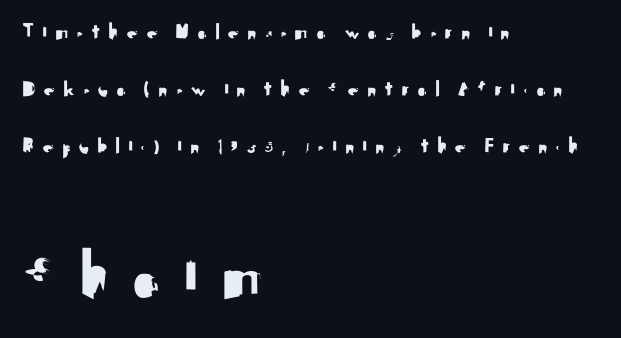
The image shows 68 px sans-serif type, upright; set left-aligned, loose line spacing (2.47x), unusually wide letter spacing (+0.32 em), not underlined; the second (bottom) block is 2.96x larger; medium stroke contrast and a small x-height.
